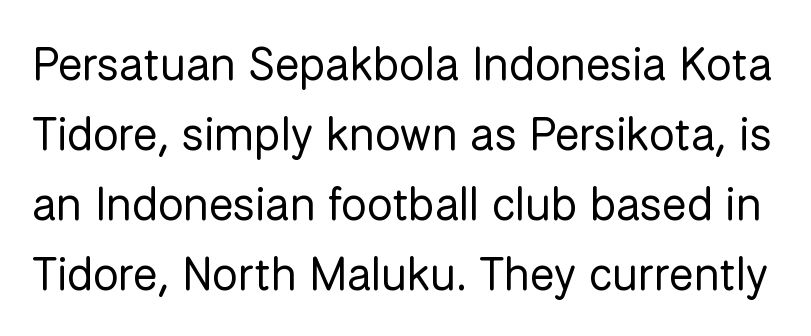
{"serif": "no", "italic": "no", "bold": "no", "weight": "regular", "width": "normal", "stroke_contrast": "low", "x_height": "medium", "monospaced": "no", "underline": "no", "line_spacing": "normal", "line_spacing_ratio": 1.52, "letter_spacing": "normal", "letter_spacing_em": 0.0, "glyph_px": 46}
